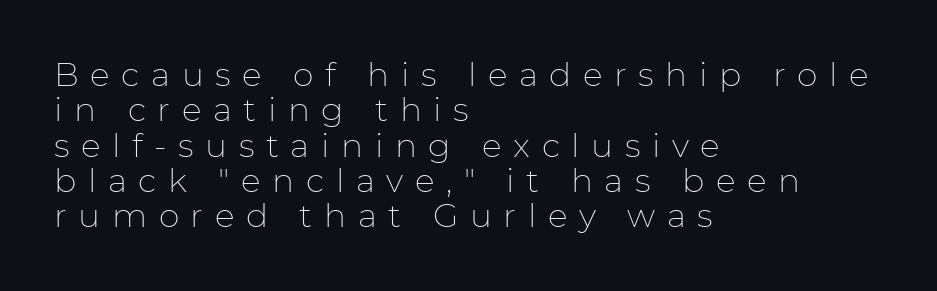
Q: Is the text bold? A: No.
Q: Is the text italic (slanted)? A: No, it is upright.
Q: Is the typeface a serif or a sans-serif typeface? A: Sans-serif.
Q: Is the text underlined? A: No.
Q: How is the paragraph aligned? A: Left-aligned.
Q: Is the spacing between letters normal or unusually wide? A: Unusually wide.
Q: Is the spacing between lines tight, normal or loose? A: Tight.
Q: Width (condensed, normal, or wide)? A: Normal.
Q: Stroke contrast? A: Low.
Q: x-height? A: Medium.
Q: Monospaced? A: No.
